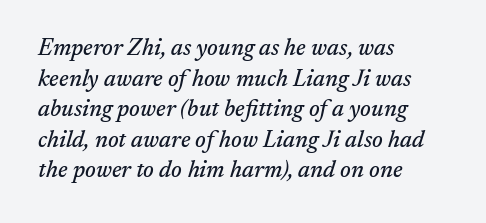
Q: Is the text italic (slanted)? A: Yes, it leans right by about 17 degrees.
Q: Is the text underlined? A: No.
Q: How is the paragraph aligned? A: Left-aligned.
Q: Is the spacing between letters normal or unusually wide? A: Normal.
Q: Is the spacing between lines tight, normal or loose? A: Normal.
